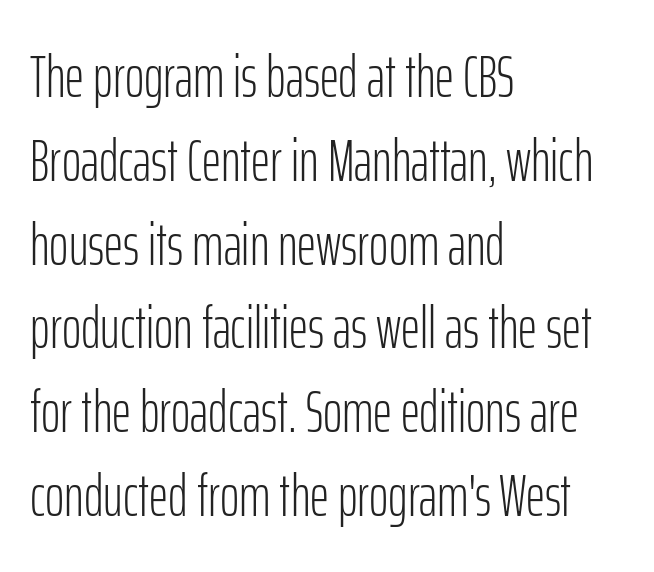
Serif or sans? Sans — the stroke terminals are bare. The letters advance in unequal steps, a hallmark of proportional type. Quick note: not italic, upright. Is there much room between lines? A standard amount, neither cramped nor airy.
